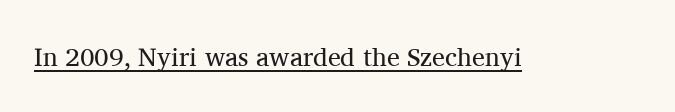
Q: Is the text bold? A: No.
Q: Is the text italic (slanted)? A: No, it is upright.
Q: Is the text underlined? A: Yes.
Q: Is the spacing between letters normal or unusually wide? A: Normal.
